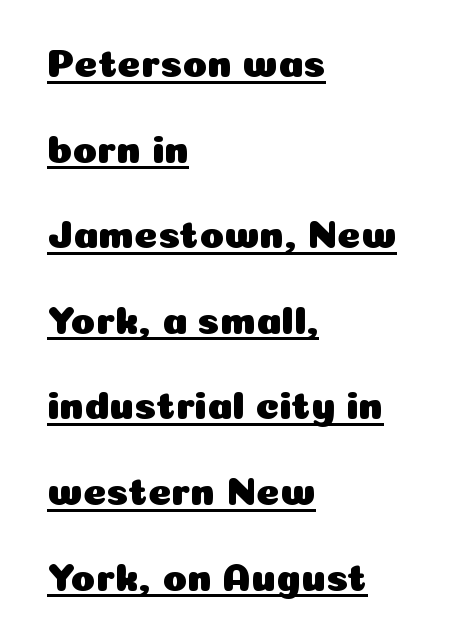
{"serif": "no", "italic": "no", "width": "normal", "stroke_contrast": "low", "x_height": "medium", "monospaced": "no", "underline": "yes", "align": "left", "line_spacing": "loose", "line_spacing_ratio": 2.14, "letter_spacing": "normal", "letter_spacing_em": 0.0, "glyph_px": 40}
